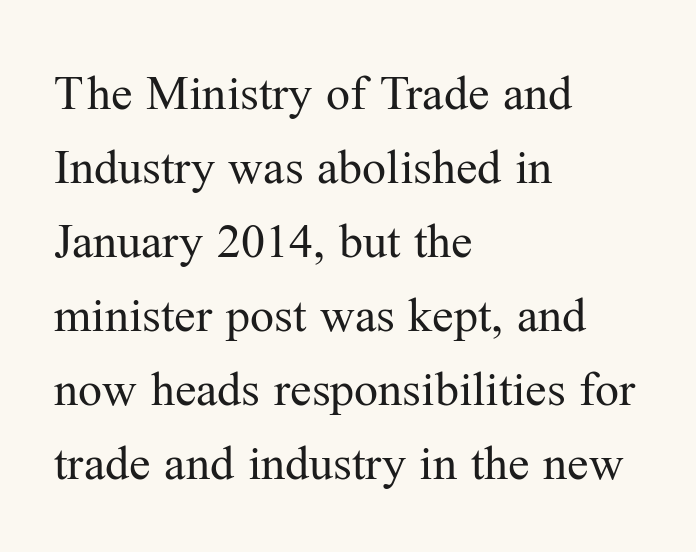
The image shows 48 px regular-weight serif type, upright; set left-aligned, normal line spacing (1.54x), normal letter spacing, not underlined; medium stroke contrast and a medium x-height.
